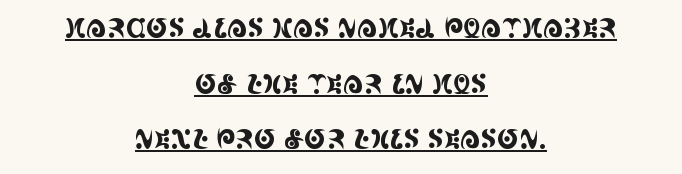
{"italic": "no", "underline": "yes", "align": "center", "line_spacing": "loose", "line_spacing_ratio": 2.14, "letter_spacing": "normal", "letter_spacing_em": 0.0, "glyph_px": 26}
